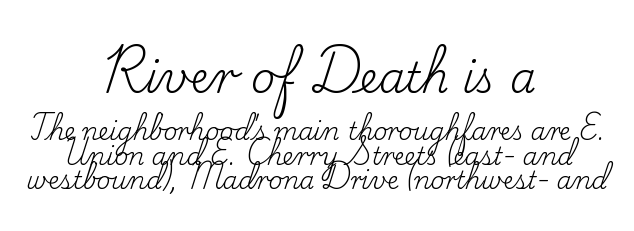
{"serif": "yes", "bold": "no", "weight": "regular", "width": "normal", "stroke_contrast": "low", "x_height": "small", "monospaced": "no", "underline": "no", "align": "center", "line_spacing": "tight", "line_spacing_ratio": 1.02, "letter_spacing": "normal", "letter_spacing_em": 0.0, "larger_block": "first", "size_ratio": 1.75, "glyph_px": 42}
